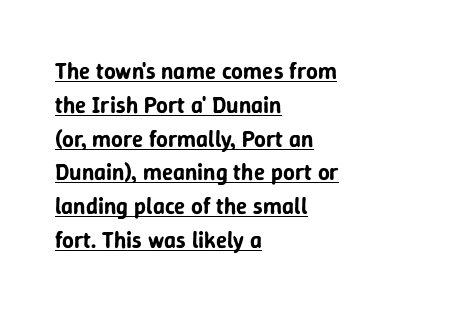
The image shows 23 px text type, upright; set left-aligned, normal line spacing (1.47x), normal letter spacing, underlined.
